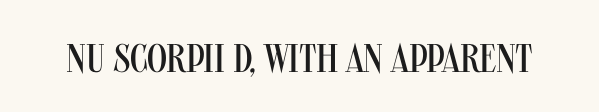
The image shows 40 px regular-weight, condensed sans-serif type, upright; set normal letter spacing, not underlined; medium stroke contrast and a large x-height.
